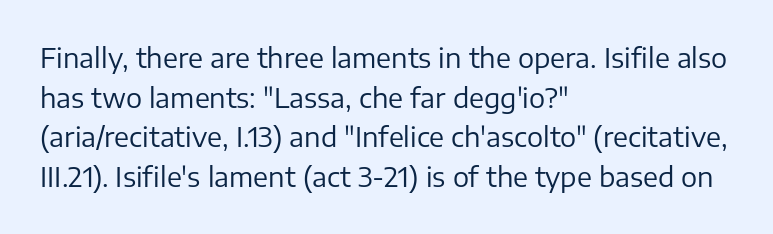
{"italic": "no", "bold": "no", "underline": "no", "align": "left", "line_spacing": "normal", "line_spacing_ratio": 1.47, "letter_spacing": "normal", "letter_spacing_em": 0.0, "glyph_px": 27}
